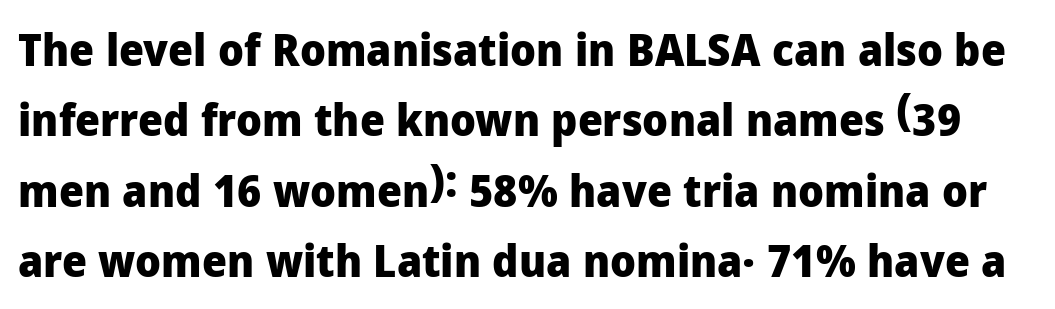
Q: Is the text bold? A: Yes.
Q: Is the text italic (slanted)? A: No, it is upright.
Q: Is the typeface a serif or a sans-serif typeface? A: Sans-serif.
Q: Is the text underlined? A: No.
Q: Is the spacing between letters normal or unusually wide? A: Normal.
Q: Is the spacing between lines tight, normal or loose? A: Normal.
Q: Width (condensed, normal, or wide)? A: Normal.
Q: Stroke contrast? A: Low.
Q: x-height? A: Medium.
Q: Monospaced? A: No.
